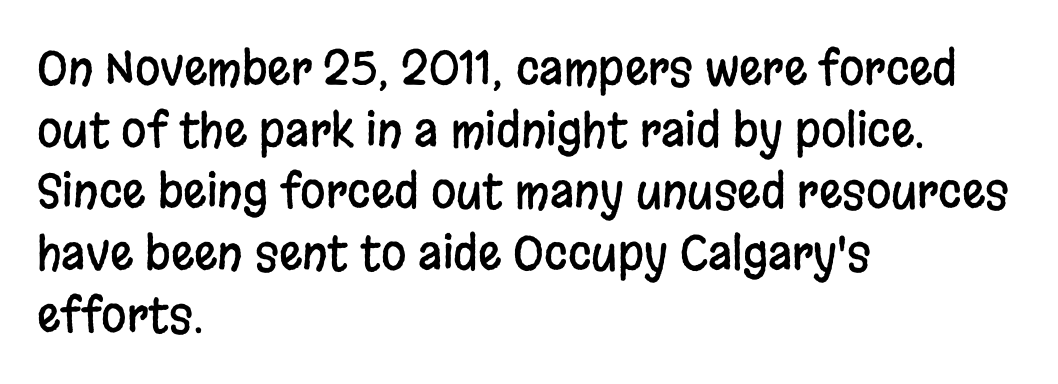
The image shows 46 px condensed sans-serif type, upright; set left-aligned, normal line spacing (1.34x), normal letter spacing, not underlined; low stroke contrast and a large x-height.
